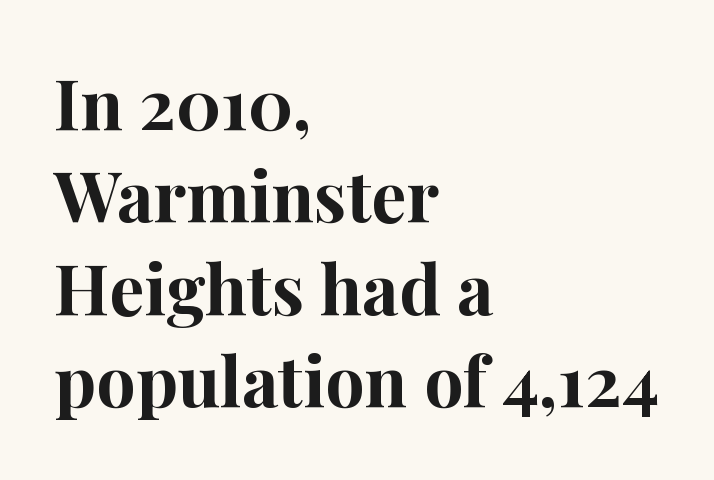
{"serif": "yes", "italic": "no", "bold": "yes", "weight": "bold", "width": "normal", "stroke_contrast": "high", "x_height": "medium", "monospaced": "no", "underline": "no", "align": "left", "line_spacing": "normal", "line_spacing_ratio": 1.32, "letter_spacing": "normal", "letter_spacing_em": 0.0, "glyph_px": 70}
